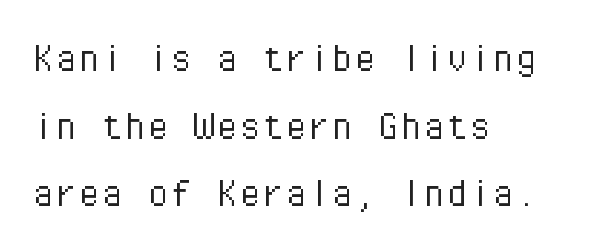
Students, observe: this is what conventionally led text looks like. The string is rendered with underlining switched off. Is this a fixed-width face? Yes — each glyph sits in an identical cell. Posture: vertical.
